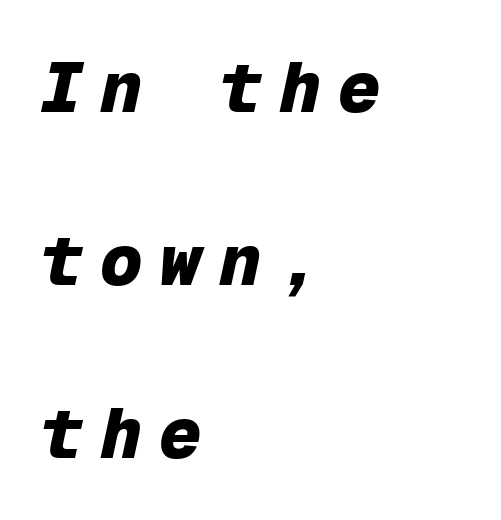
The image shows 71 px heavy type, italic (leaning right), monospaced; set left-aligned, loose line spacing (2.44x), unusually wide letter spacing (+0.24 em), not underlined; low stroke contrast and a medium x-height.
